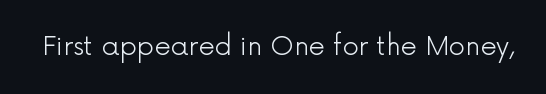
A roman cut, with each character standing at attention. Decoration check: the copy has no underline. The gaps between neighbouring characters are ordinary and unremarkable. Bold? No — there's no thickening of the strokes.
